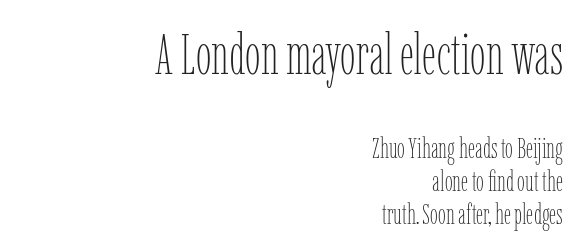
Nobody drew a line under any word here. Bold? No — there's no thickening of the strokes. This layout puts the oversized block above and the modest block below. A student would call this right alignment; a typographer would say flush right, rag left. The lettering holds an erect, upright posture throughout. You could not count columns in this text — the font is proportionally spaced.
